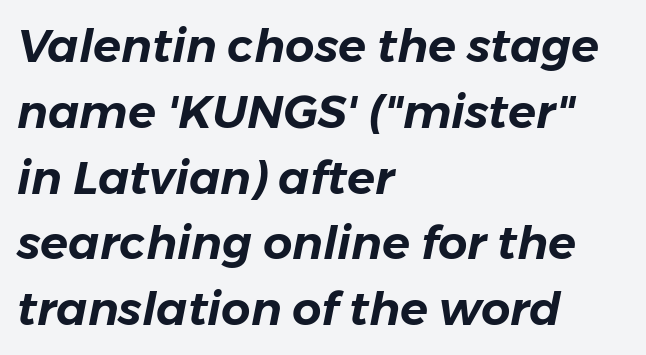
The image shows 46 px text type, italic (leaning right); set left-aligned, normal line spacing (1.43x), normal letter spacing, not underlined; low stroke contrast and a medium x-height.
